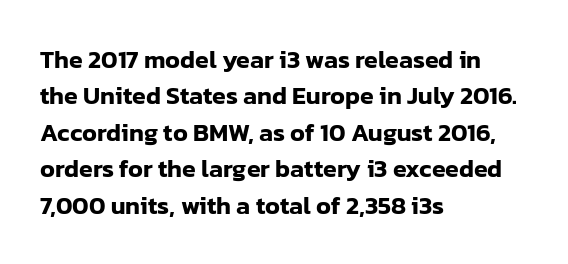
{"italic": "no", "underline": "no", "align": "left", "line_spacing": "normal", "line_spacing_ratio": 1.46, "letter_spacing": "normal", "letter_spacing_em": 0.0, "glyph_px": 25}
